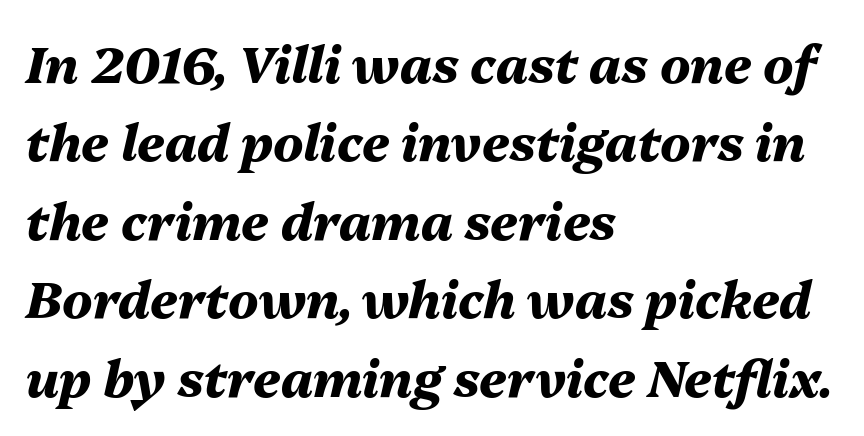
The image shows 50 px heavy type, italic (leaning right); set left-aligned, normal line spacing (1.57x), normal letter spacing, not underlined; medium stroke contrast and a medium x-height.
